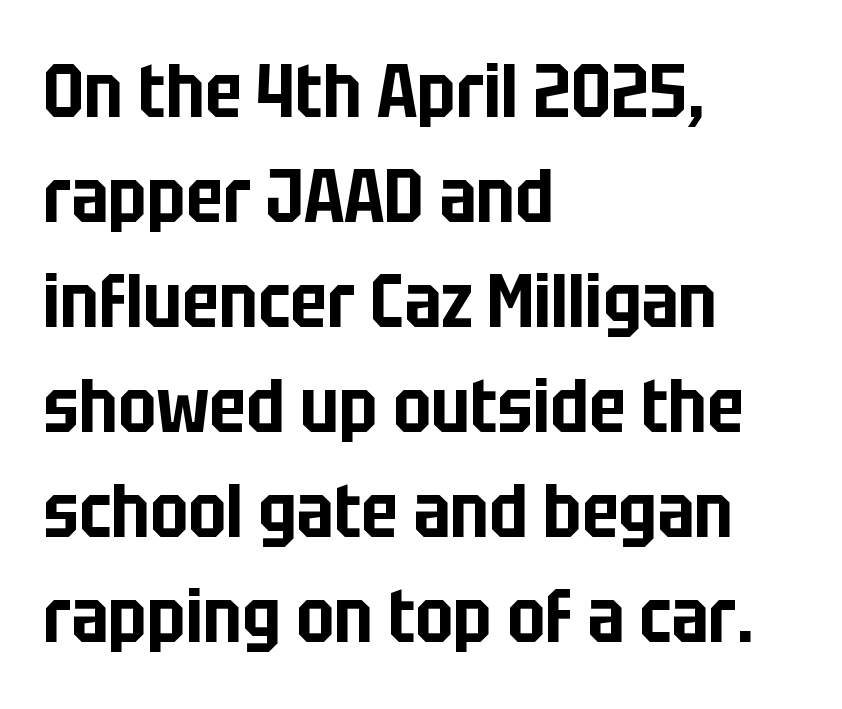
Serif or sans? Sans — the stroke terminals are bare. Each line starts at the same left margin while the right side varies. A clean baseline with only descenders dipping below it. Interline gaps are of average width in this sample. Posture: upright roman.
